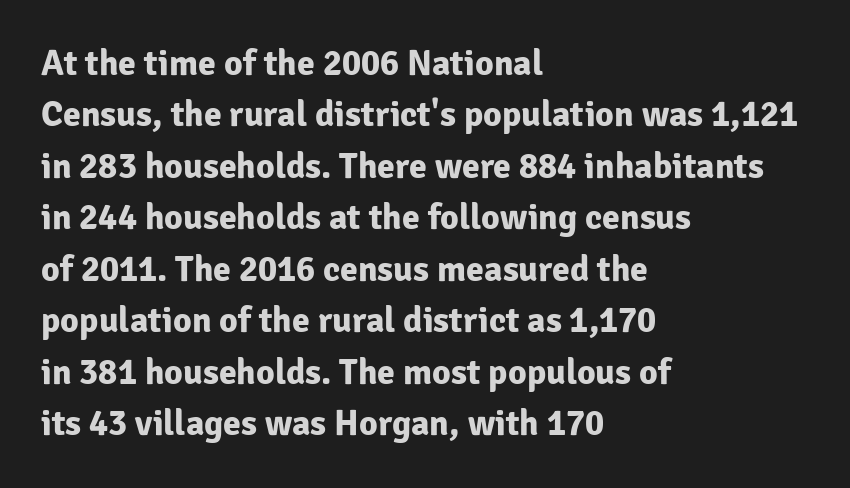
The image shows 36 px bold sans-serif type, upright; set left-aligned, normal line spacing (1.43x), normal letter spacing, not underlined; low stroke contrast and a medium x-height.
